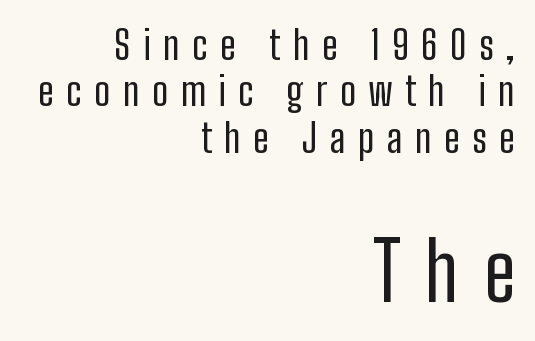
{"serif": "no", "italic": "no", "bold": "no", "weight": "regular", "width": "condensed", "stroke_contrast": "low", "x_height": "medium", "monospaced": "no", "underline": "no", "align": "right", "line_spacing_ratio": 1.16, "letter_spacing": "wide", "letter_spacing_em": 0.31, "larger_block": "second", "size_ratio": 2.0, "glyph_px": 80}
